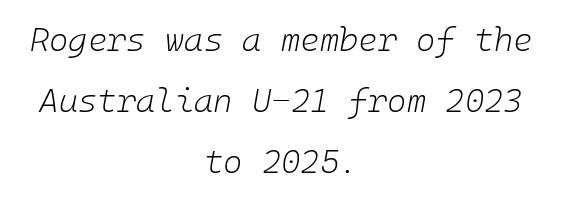
The image shows 33 px light type, italic (leaning right); set centered, line spacing 1.85x, normal letter spacing, not underlined; low stroke contrast and a medium x-height.
